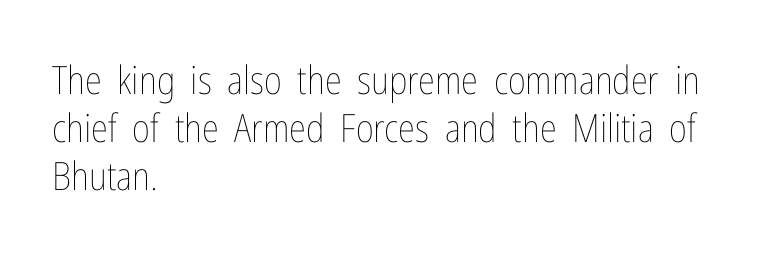
The image shows 39 px thin, condensed type, upright; set left-aligned, line spacing 1.23x, normal letter spacing, not underlined; low stroke contrast and a medium x-height.
